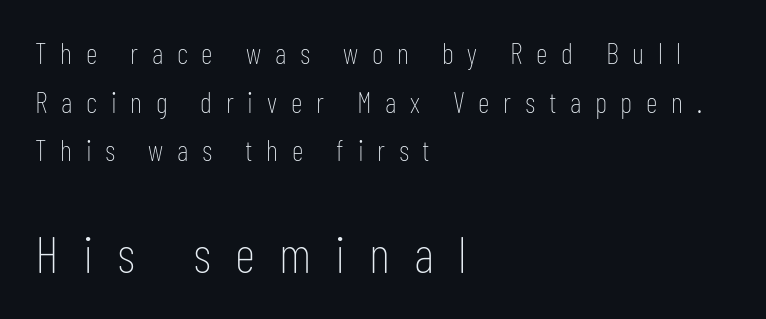
Q: Is the text bold? A: No.
Q: Is the text italic (slanted)? A: No, it is upright.
Q: Is the typeface a serif or a sans-serif typeface? A: Sans-serif.
Q: Is the text underlined? A: No.
Q: How is the paragraph aligned? A: Left-aligned.
Q: Is the spacing between letters normal or unusually wide? A: Unusually wide.
Q: Is the spacing between lines tight, normal or loose? A: Normal.
Q: Which block of text is set in a larger size, the first (top) or the second (bottom)? A: The second (bottom) one.
Q: Width (condensed, normal, or wide)? A: Condensed.
Q: Stroke contrast? A: Low.
Q: x-height? A: Medium.
Q: Monospaced? A: No.
